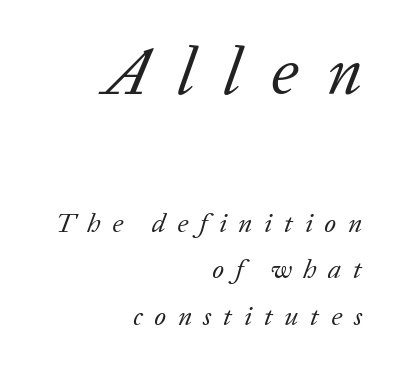
The type is letterspaced generously, with wide tracking. The paragraph has a hard right edge and a soft left edge. Is the stroke heavy? The answer is a plain regular-or-lighter. Underlining? Definitely not there.
